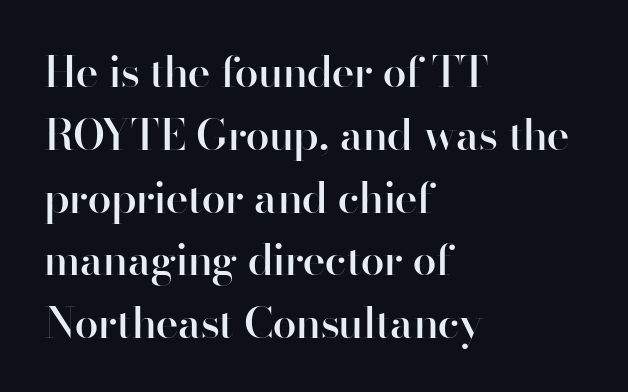
{"serif": "no", "italic": "no", "bold": "semi", "weight": "semibold", "width": "normal", "stroke_contrast": "high", "x_height": "small", "monospaced": "no", "underline": "no", "align": "left", "line_spacing": "normal", "line_spacing_ratio": 1.46, "letter_spacing": "normal", "letter_spacing_em": 0.0, "glyph_px": 43}
